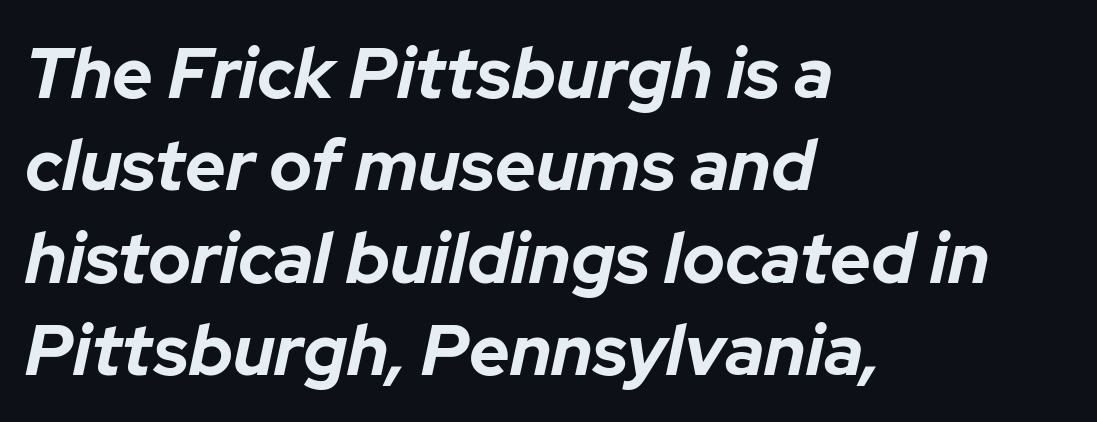
The image shows 71 px bold type, italic (leaning right); set left-aligned, normal line spacing (1.3x), normal letter spacing, not underlined; low stroke contrast and a medium x-height.
